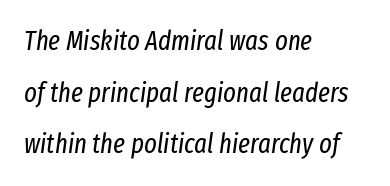
Q: Is the text bold? A: No.
Q: Is the text italic (slanted)? A: Yes, it leans right by about 8 degrees.
Q: Is the text underlined? A: No.
Q: How is the paragraph aligned? A: Left-aligned.
Q: Is the spacing between letters normal or unusually wide? A: Normal.
Q: Is the spacing between lines tight, normal or loose? A: Loose.
